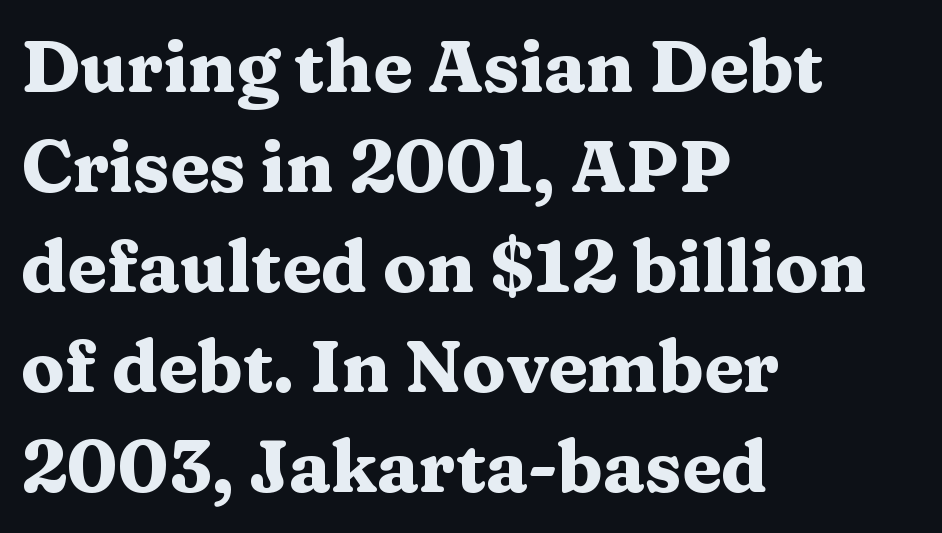
Typesetter's note: full bold, strokes at maximum text heaviness. The lettering stays uniformly vertical, giving the passage a roman look. Type without underlining. These lines are rendered in a variable-pitch font. Regarding serifs, this sample has them.
